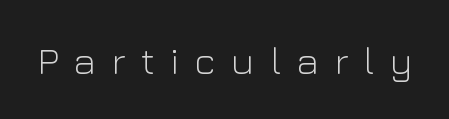
Q: Is the text bold? A: No.
Q: Is the text italic (slanted)? A: No, it is upright.
Q: Is the typeface a serif or a sans-serif typeface? A: Sans-serif.
Q: Is the text underlined? A: No.
Q: Is the spacing between letters normal or unusually wide? A: Unusually wide.
Q: Width (condensed, normal, or wide)? A: Normal.
Q: Stroke contrast? A: Low.
Q: x-height? A: Medium.
Q: Monospaced? A: No.
